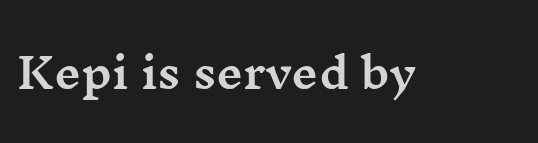
{"serif": "yes", "italic": "no", "width": "wide", "stroke_contrast": "medium", "x_height": "medium", "monospaced": "no", "underline": "no", "letter_spacing": "normal", "letter_spacing_em": 0.0, "glyph_px": 42}
